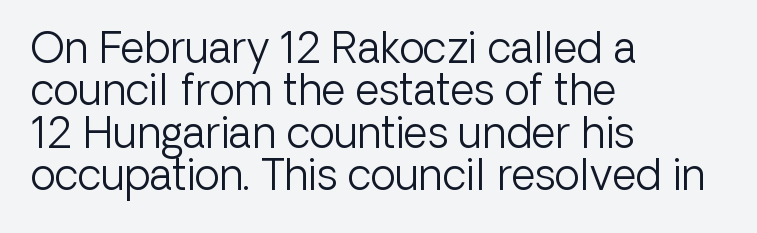
The block of text is dense from top to bottom, with scant space between rows. A clean baseline with only descenders dipping below it. This sample has the flowing, uneven cadence of proportional lettering. The tracking reads as untouched default to a designer's eye.
